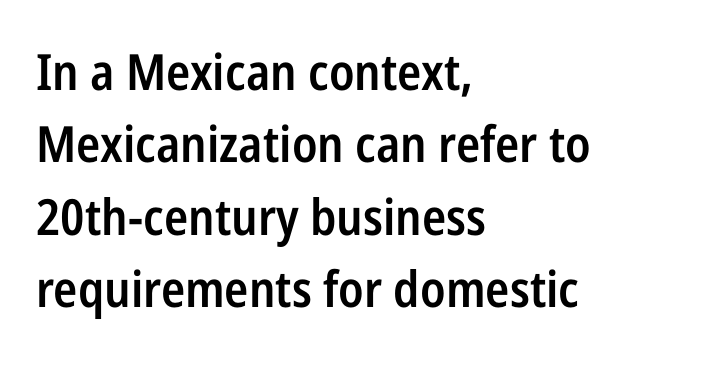
{"serif": "no", "italic": "no", "bold": "semi", "weight": "semibold", "width": "condensed", "stroke_contrast": "low", "x_height": "medium", "monospaced": "no", "underline": "no", "align": "left", "line_spacing": "normal", "line_spacing_ratio": 1.45, "letter_spacing": "normal", "letter_spacing_em": 0.0, "glyph_px": 50}
